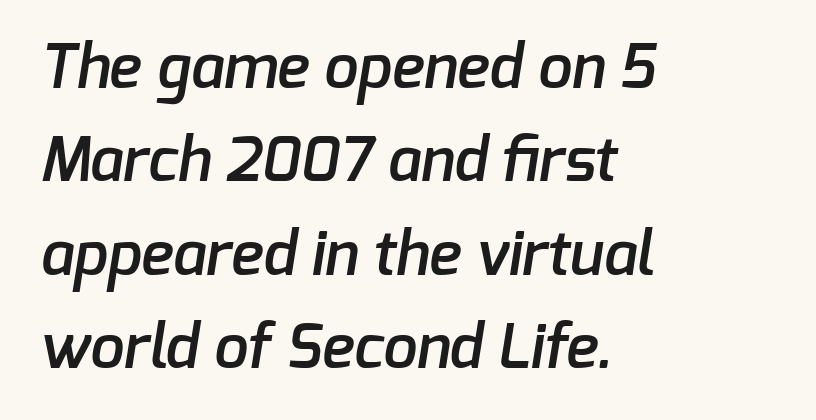
{"serif": "no", "bold": "semi", "weight": "semibold", "width": "normal", "stroke_contrast": "low", "x_height": "medium", "monospaced": "no", "underline": "no", "align": "left", "line_spacing": "normal", "line_spacing_ratio": 1.53, "letter_spacing": "normal", "letter_spacing_em": 0.0, "glyph_px": 61}
